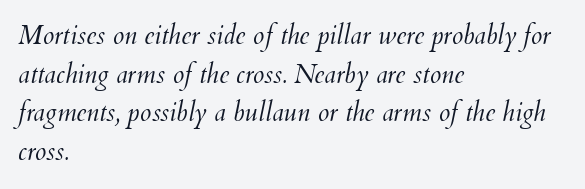
{"italic": "yes", "lean": "right", "slant_degrees": 12, "bold": "no", "underline": "no", "align": "left", "line_spacing": "normal", "line_spacing_ratio": 1.49, "letter_spacing": "normal", "letter_spacing_em": 0.0, "glyph_px": 26}
